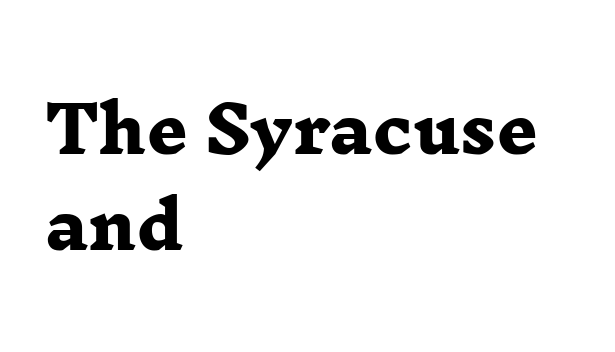
Short and long lines alike share a common starting point at left. Honestly, the letter spacing is just normal — you wouldn't notice it. The sample has been set heavy, in full bold. Vertical spacing — default. A typesetter would call this proportional, since set widths differ per character.
